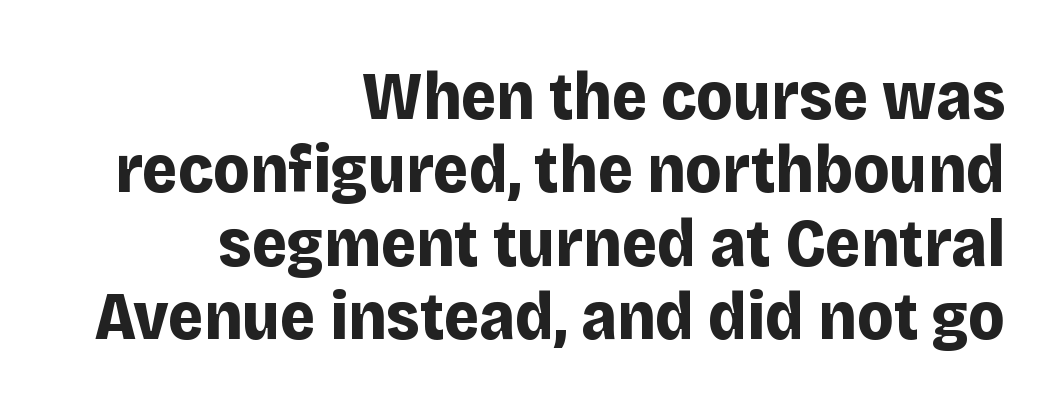
{"serif": "no", "italic": "no", "bold": "yes", "weight": "bold", "width": "normal", "stroke_contrast": "low", "x_height": "large", "monospaced": "no", "underline": "no", "align": "right", "line_spacing": "tight", "line_spacing_ratio": 1.08, "letter_spacing": "normal", "letter_spacing_em": 0.0, "glyph_px": 68}
